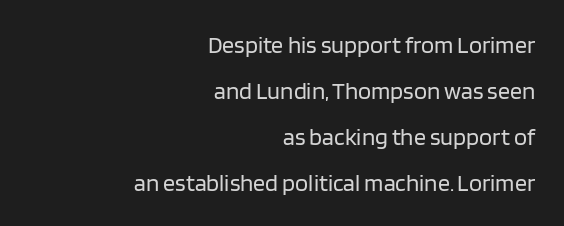
Q: Is the text bold? A: No.
Q: Is the text italic (slanted)? A: No, it is upright.
Q: Is the text underlined? A: No.
Q: How is the paragraph aligned? A: Right-aligned.
Q: Is the spacing between letters normal or unusually wide? A: Normal.
Q: Is the spacing between lines tight, normal or loose? A: Loose.
